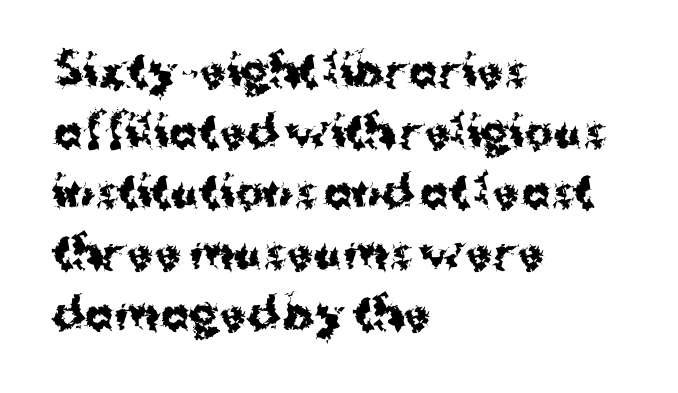
Q: Is the text bold? A: Yes.
Q: Is the text italic (slanted)? A: No, it is upright.
Q: Is the typeface a serif or a sans-serif typeface? A: Sans-serif.
Q: Is the text underlined? A: No.
Q: How is the paragraph aligned? A: Left-aligned.
Q: Is the spacing between letters normal or unusually wide? A: Normal.
Q: Is the spacing between lines tight, normal or loose? A: Normal.
Q: Width (condensed, normal, or wide)? A: Normal.
Q: Stroke contrast? A: Medium.
Q: x-height? A: Medium.
Q: Monospaced? A: No.
